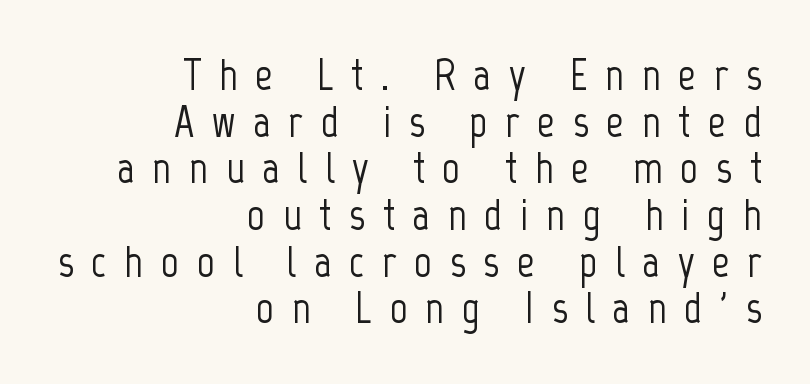
The image shows 44 px condensed sans-serif type, upright; set right-aligned, tight line spacing (1.06x), unusually wide letter spacing (+0.4 em), not underlined; low stroke contrast and a medium x-height.
